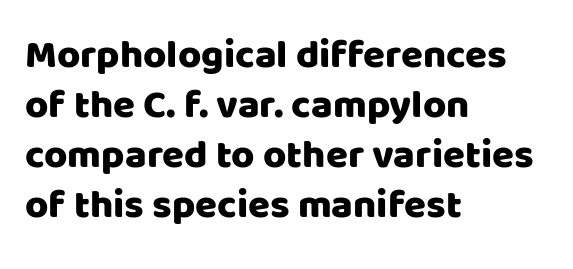
{"serif": "no", "italic": "no", "width": "normal", "stroke_contrast": "low", "x_height": "large", "monospaced": "no", "underline": "no", "align": "left", "line_spacing": "normal", "line_spacing_ratio": 1.25, "letter_spacing": "normal", "letter_spacing_em": 0.0, "glyph_px": 40}
